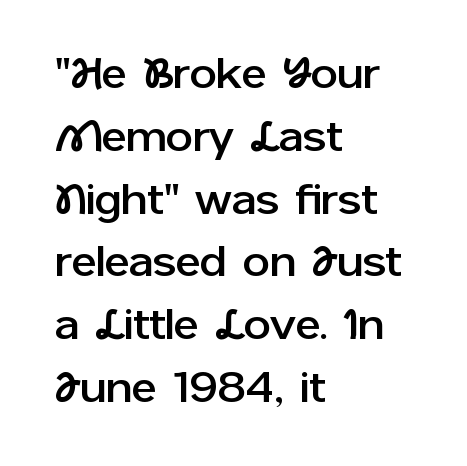
{"serif": "no", "italic": "no", "width": "normal", "stroke_contrast": "low", "x_height": "medium", "monospaced": "no", "underline": "no", "align": "left", "line_spacing": "normal", "line_spacing_ratio": 1.46, "letter_spacing": "normal", "letter_spacing_em": 0.0, "glyph_px": 43}
